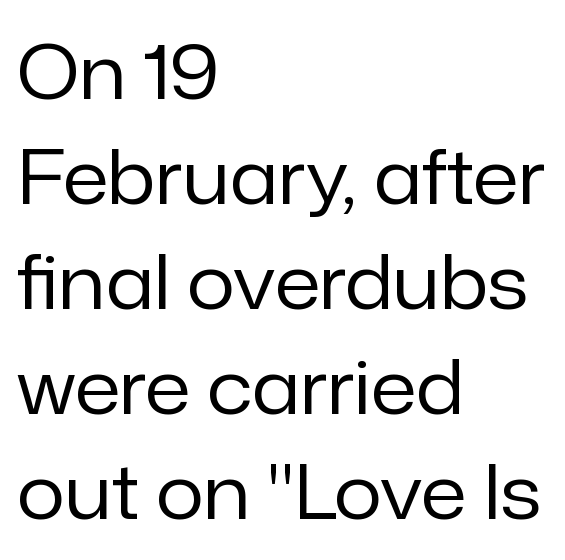
{"serif": "no", "italic": "no", "bold": "no", "weight": "regular", "width": "normal", "stroke_contrast": "low", "x_height": "medium", "monospaced": "no", "underline": "no", "align": "left", "line_spacing": "normal", "line_spacing_ratio": 1.4, "letter_spacing": "normal", "letter_spacing_em": 0.0, "glyph_px": 75}
